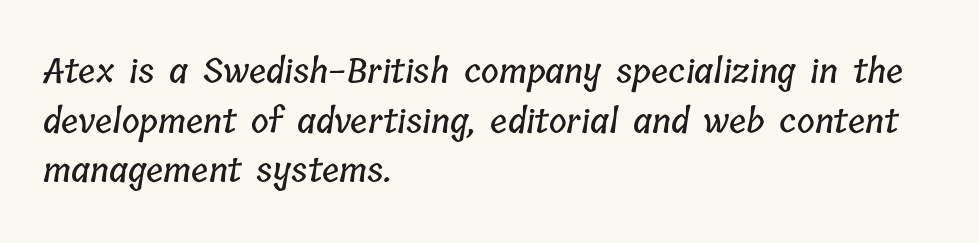
Q: Is the text underlined? A: No.
Q: How is the paragraph aligned? A: Left-aligned.
Q: Is the spacing between letters normal or unusually wide? A: Normal.
Q: Is the spacing between lines tight, normal or loose? A: Normal.
Q: Width (condensed, normal, or wide)? A: Condensed.
Q: Stroke contrast? A: Low.
Q: x-height? A: Medium.
Q: Monospaced? A: No.
